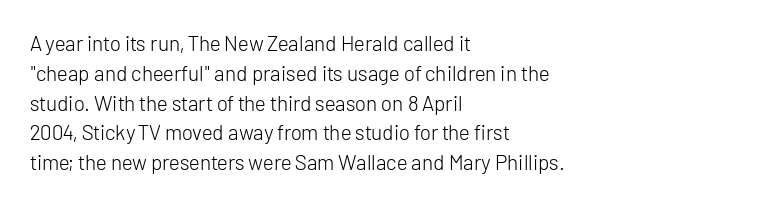
The image shows 21 px text type, upright; set left-aligned, normal line spacing (1.42x), normal letter spacing, not underlined.
